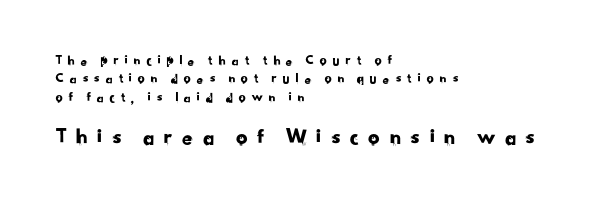
The tracking reads as deliberately expanded to a designer's eye. The lines in this sample share a left origin and differ only in where they stop. Lines of text with bare space underneath. Top chunk: small. Bottom chunk: large. Leading matches the norm, producing a regular column.
